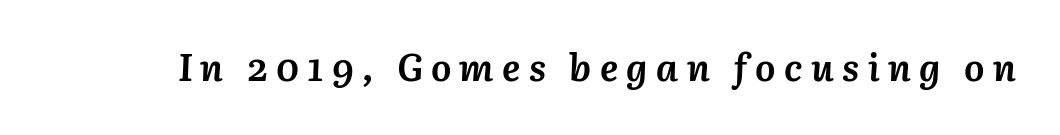
{"italic": "yes", "lean": "right", "slant_degrees": 3, "bold": "yes", "weight": "semibold", "width": "normal", "stroke_contrast": "medium", "x_height": "medium", "monospaced": "no", "underline": "no", "letter_spacing": "wide", "letter_spacing_em": 0.22, "glyph_px": 38}
